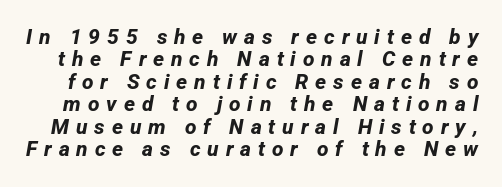
The characters look thick and weighty, a clear bold. Notice how descenders almost collide with the ascenders below — that's tight leading. Has an underline been added? It has not. A typesetter would call this heavily tracked-out type.
